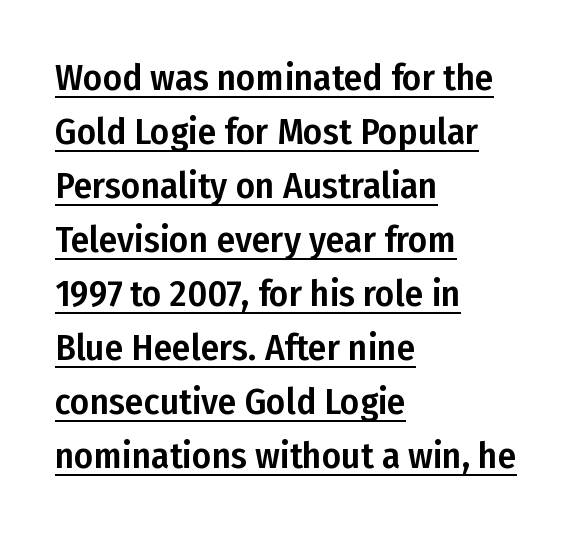
{"serif": "no", "italic": "no", "width": "condensed", "stroke_contrast": "low", "x_height": "medium", "monospaced": "no", "underline": "yes", "align": "left", "line_spacing": "normal", "line_spacing_ratio": 1.46, "letter_spacing": "normal", "letter_spacing_em": 0.0, "glyph_px": 37}
